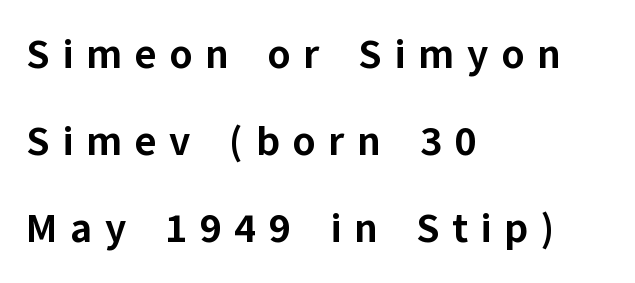
{"serif": "no", "italic": "no", "bold": "yes", "weight": "bold", "width": "normal", "stroke_contrast": "low", "x_height": "medium", "monospaced": "no", "underline": "no", "align": "left", "line_spacing": "loose", "line_spacing_ratio": 2.12, "letter_spacing": "wide", "letter_spacing_em": 0.31, "glyph_px": 41}
